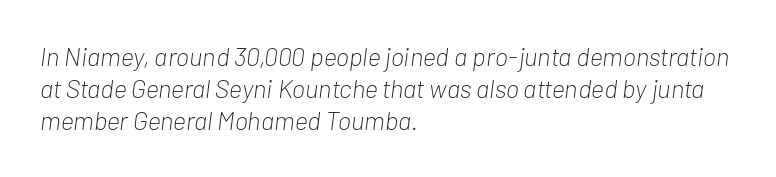
The image shows 26 px text type, italic (leaning right); set left-aligned, line spacing 1.24x, normal letter spacing, not underlined.
